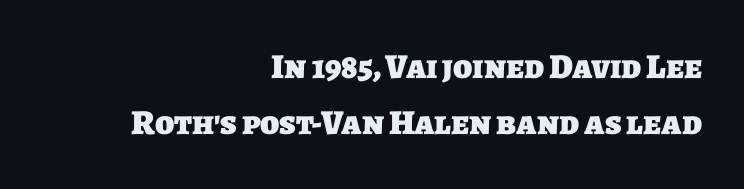
The image shows 35 px heavy sans-serif type; set right-aligned, normal line spacing (1.6x), normal letter spacing, not underlined; low stroke contrast and a large x-height.
